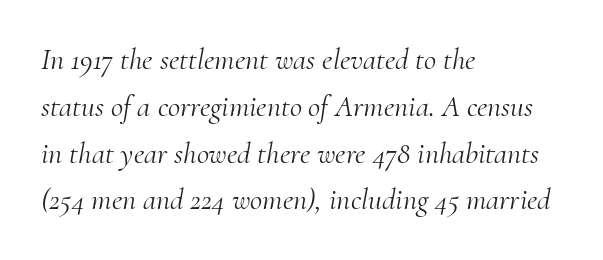
Classification — serif. The letters sit at their default tracking, neither squeezed nor spread. Regular leading. Reading down the block, your eye returns to a fixed left position each line.
